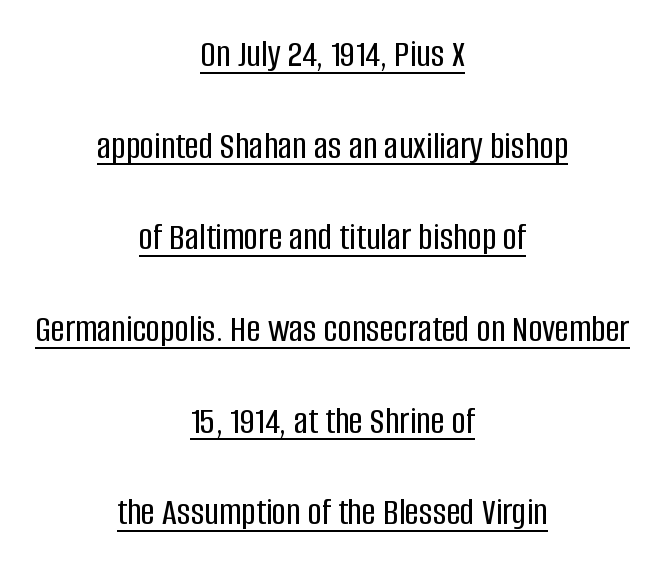
Spacing verdict: proportional, widths tailored to each character. The paragraph shown floats in the horizontal middle. Caption: standard tracking, unaltered. Unlike italic type, these characters show no tilt at all. Vertically, the passage feels expansive, rows floating well apart.
